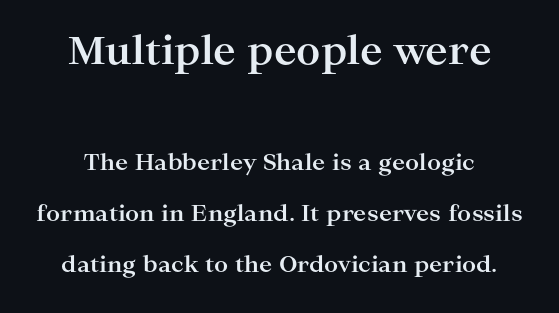
Q: Is the text bold? A: Yes.
Q: Is the text italic (slanted)? A: No, it is upright.
Q: Is the typeface a serif or a sans-serif typeface? A: Serif.
Q: Is the text underlined? A: No.
Q: Is the spacing between letters normal or unusually wide? A: Normal.
Q: Is the spacing between lines tight, normal or loose? A: Loose.
Q: Which block of text is set in a larger size, the first (top) or the second (bottom)? A: The first (top) one.
Q: Width (condensed, normal, or wide)? A: Wide.
Q: Stroke contrast? A: High.
Q: x-height? A: Medium.
Q: Monospaced? A: No.
